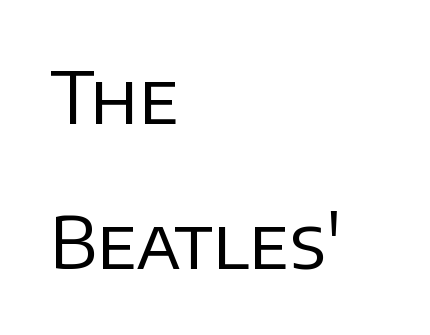
The image shows 71 px regular-weight sans-serif type, upright; set left-aligned, loose line spacing (2.04x), normal letter spacing, not underlined; low stroke contrast and a large x-height.
